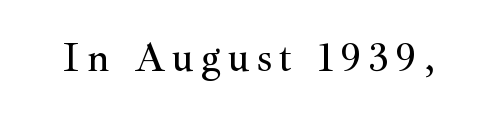
The face used here is seriffed, in the tradition of book romans. The face used here is proportionally spaced, like ordinary book or web type. If you drew a line through each stem, it would be perfectly vertical. Lines of text with bare space underneath.
